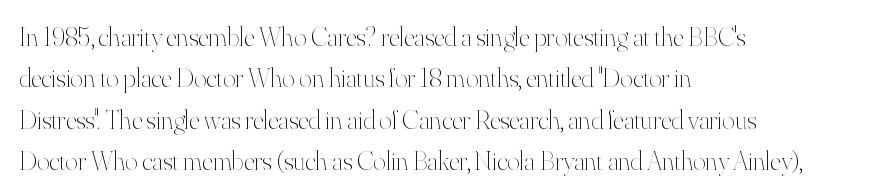
In terms of leading, this rendering sits right in the middle. The lettering stays uniformly vertical, giving the passage a roman look. Decoration check: the copy has no underline. The passage shown is not bold in any degree. How are the letters spaced? Ordinarily, with no added tracking.
